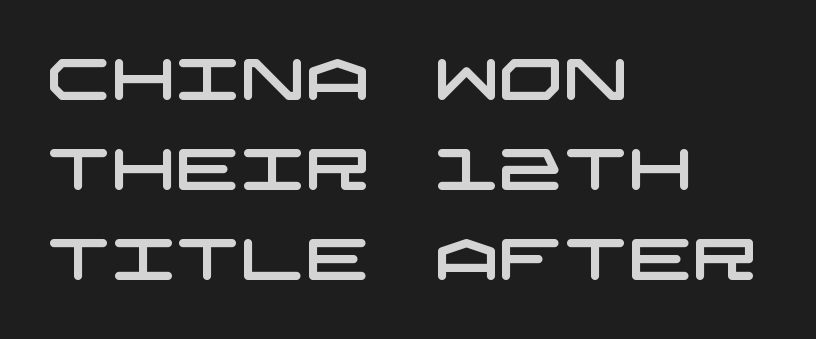
The letters carry no serifs — their stems end cleanly without finishing strokes. Clear beneath every line of the passage. The compositor pushed each line to the left boundary. Normally led — the rows are evenly, conventionally spaced. Tracking value appears to be zero — textbook default spacing.
